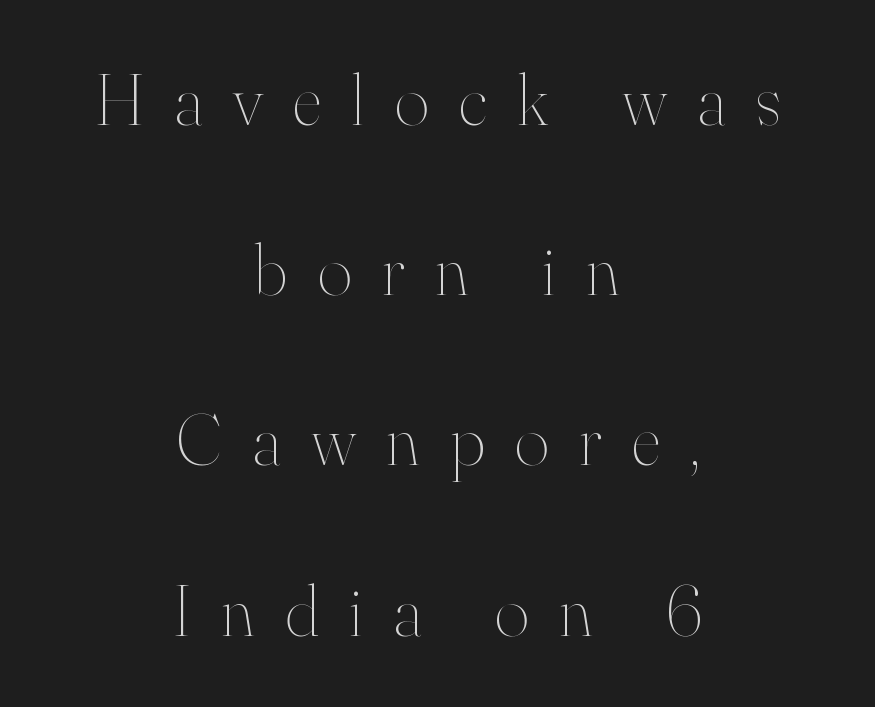
The image shows 74 px thin type, upright; set centered, loose line spacing (2.3x), unusually wide letter spacing (+0.41 em), not underlined; high stroke contrast and a small x-height.
